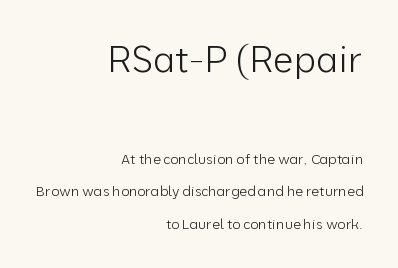
The image shows 37 px light sans-serif type, upright; set right-aligned, loose line spacing (2.31x), normal letter spacing, not underlined; the first (top) block is 2.64x larger; low stroke contrast and a medium x-height.
